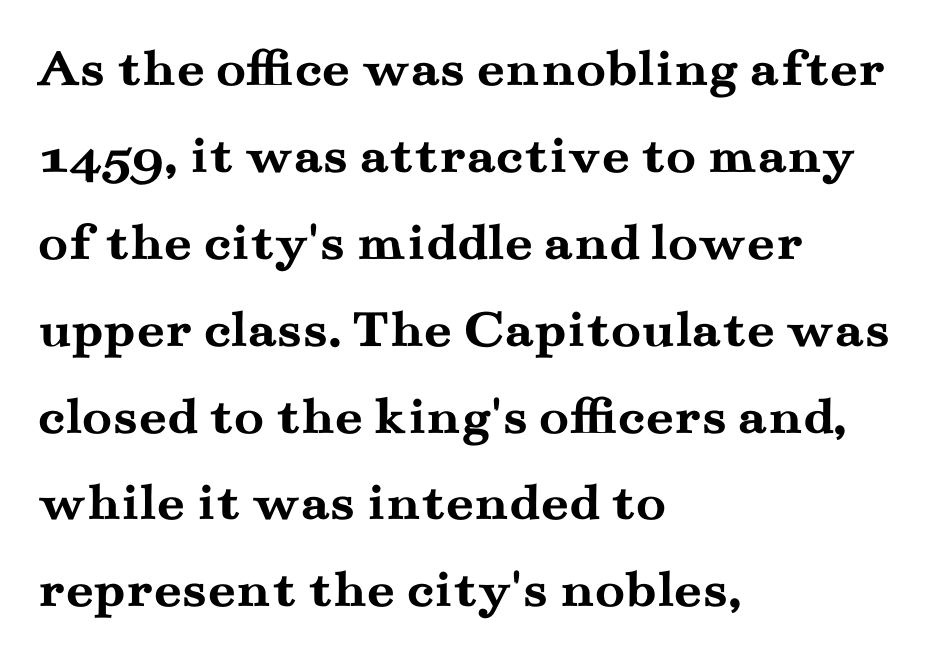
{"serif": "yes", "italic": "no", "bold": "yes", "weight": "semibold", "width": "wide", "stroke_contrast": "medium", "x_height": "small", "monospaced": "no", "underline": "no", "align": "left", "line_spacing": "normal", "line_spacing_ratio": 1.58, "letter_spacing": "normal", "letter_spacing_em": 0.0, "glyph_px": 55}
